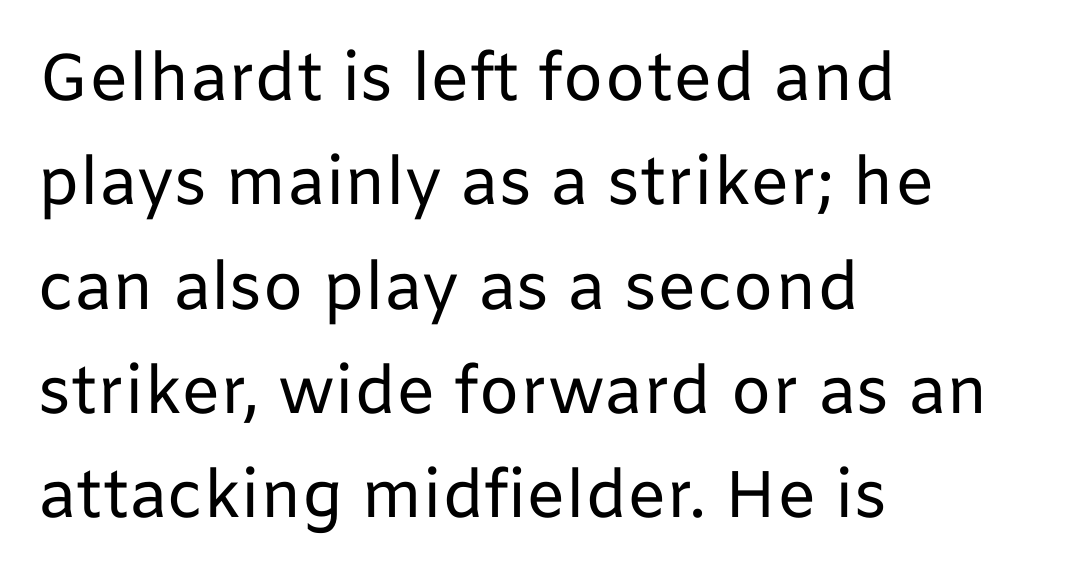
The text was rendered using a sans face with plain stroke endings. Weight: regular or lighter. The letters stand upright; this is a roman face. The compositor pushed each line to the left boundary. These lines keep a tight, regular rhythm from letter to letter.
